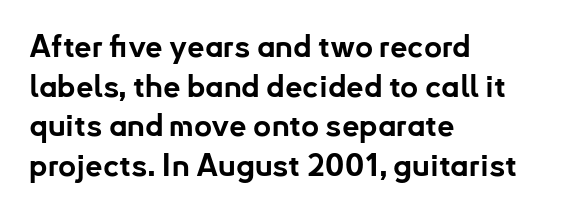
Q: Is the text bold? A: Yes.
Q: Is the text italic (slanted)? A: No, it is upright.
Q: Is the typeface a serif or a sans-serif typeface? A: Sans-serif.
Q: Is the text underlined? A: No.
Q: How is the paragraph aligned? A: Left-aligned.
Q: Is the spacing between letters normal or unusually wide? A: Normal.
Q: Is the spacing between lines tight, normal or loose? A: Normal.
Q: Width (condensed, normal, or wide)? A: Normal.
Q: Stroke contrast? A: Low.
Q: x-height? A: Small.
Q: Monospaced? A: No.
